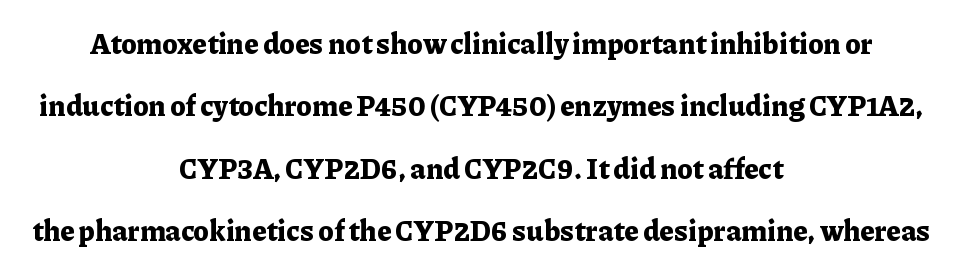
Q: Is the text bold? A: Yes.
Q: Is the text italic (slanted)? A: No, it is upright.
Q: Is the typeface a serif or a sans-serif typeface? A: Serif.
Q: Is the text underlined? A: No.
Q: How is the paragraph aligned? A: Centered.
Q: Is the spacing between letters normal or unusually wide? A: Normal.
Q: Is the spacing between lines tight, normal or loose? A: Loose.
Q: Width (condensed, normal, or wide)? A: Normal.
Q: Stroke contrast? A: Low.
Q: x-height? A: Medium.
Q: Monospaced? A: No.
